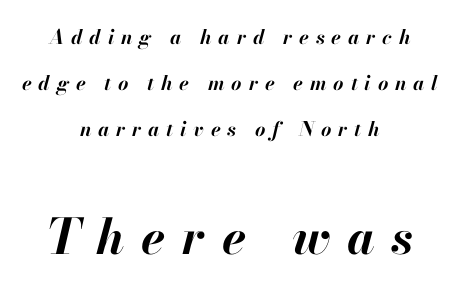
Q: Is the text bold? A: Yes.
Q: Is the text italic (slanted)? A: Yes, it leans right by about 13 degrees.
Q: Is the text underlined? A: No.
Q: How is the paragraph aligned? A: Centered.
Q: Is the spacing between letters normal or unusually wide? A: Unusually wide.
Q: Is the spacing between lines tight, normal or loose? A: Loose.
Q: Which block of text is set in a larger size, the first (top) or the second (bottom)? A: The second (bottom) one.
Q: Width (condensed, normal, or wide)? A: Normal.
Q: Stroke contrast? A: High.
Q: x-height? A: Small.
Q: Monospaced? A: No.
